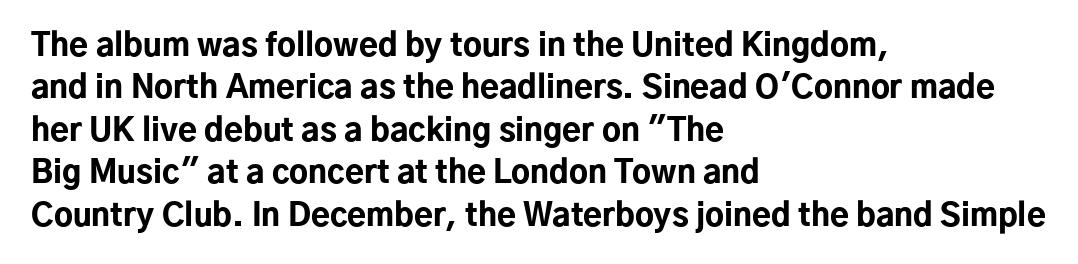
The setting favours the left margin, as ordinary paragraphs usually do. Reading down the column, the eye jumps a familiar distance to each next line. Each letter keeps its own natural width here, so spacing adapts to shape. The lettering stays uniformly vertical, giving the passage a roman look.
